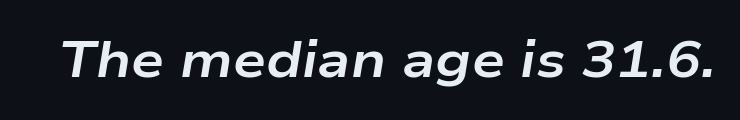
The image shows 52 px bold, wide type, italic (leaning right); set normal letter spacing, not underlined; low stroke contrast and a medium x-height.
